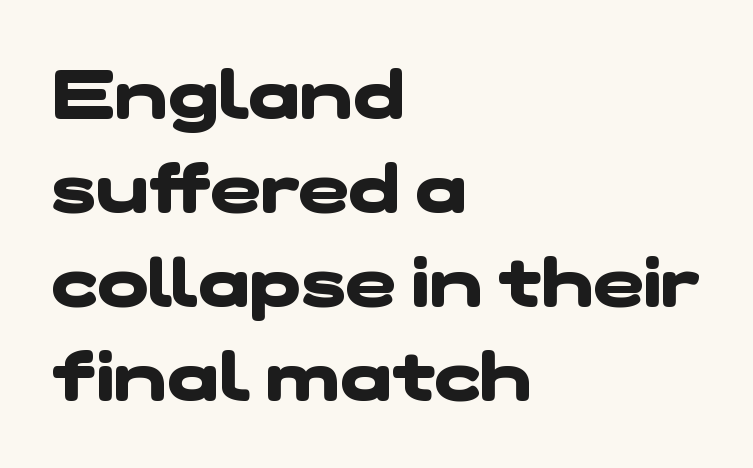
{"serif": "no", "bold": "yes", "weight": "heavy", "width": "wide", "stroke_contrast": "low", "x_height": "medium", "monospaced": "no", "underline": "no", "align": "left", "line_spacing": "normal", "line_spacing_ratio": 1.38, "letter_spacing": "normal", "letter_spacing_em": 0.0, "glyph_px": 68}
